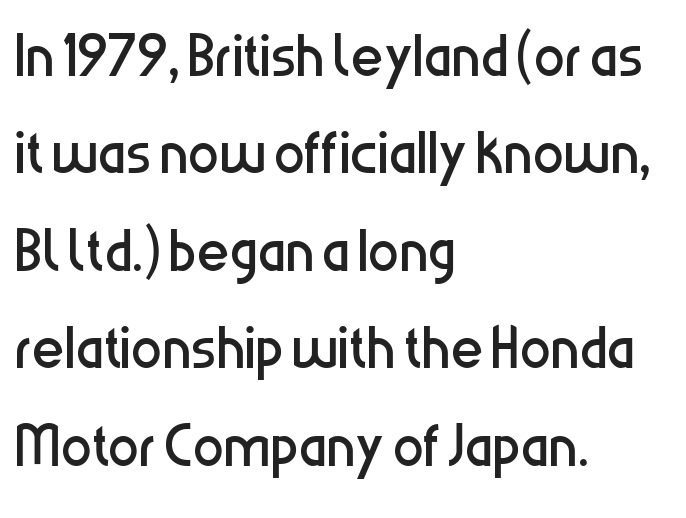
{"serif": "no", "italic": "no", "bold": "no", "weight": "regular", "width": "condensed", "stroke_contrast": "low", "x_height": "medium", "monospaced": "no", "underline": "no", "align": "left", "line_spacing": "normal", "line_spacing_ratio": 1.25, "letter_spacing": "normal", "letter_spacing_em": 0.0, "glyph_px": 78}
